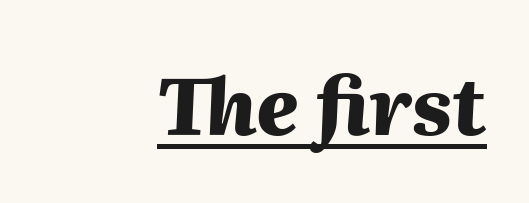
Q: Is the text bold? A: Yes.
Q: Is the text italic (slanted)? A: Yes, it leans right by about 2 degrees.
Q: Is the text underlined? A: Yes.
Q: How is the paragraph aligned? A: Right-aligned.
Q: Is the spacing between letters normal or unusually wide? A: Normal.
Q: Width (condensed, normal, or wide)? A: Normal.
Q: Stroke contrast? A: Medium.
Q: x-height? A: Medium.
Q: Monospaced? A: No.
